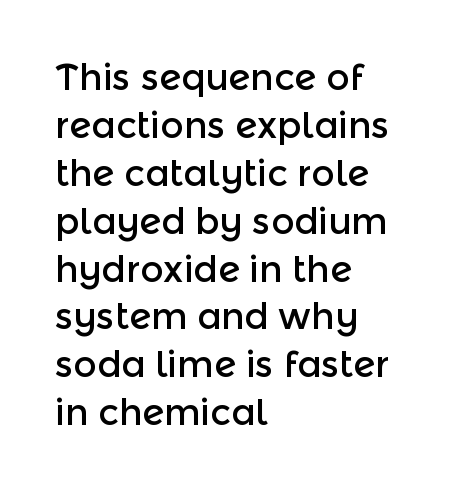
Q: Is the text italic (slanted)? A: No, it is upright.
Q: Is the typeface a serif or a sans-serif typeface? A: Sans-serif.
Q: Is the text underlined? A: No.
Q: How is the paragraph aligned? A: Left-aligned.
Q: Is the spacing between letters normal or unusually wide? A: Normal.
Q: Is the spacing between lines tight, normal or loose? A: Normal.
Q: Width (condensed, normal, or wide)? A: Normal.
Q: x-height? A: Medium.
Q: Monospaced? A: No.
